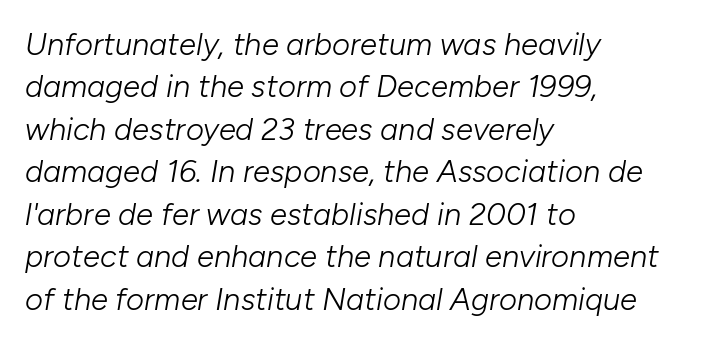
{"italic": "yes", "lean": "right", "slant_degrees": 10, "bold": "no", "weight": "light", "width": "normal", "stroke_contrast": "low", "x_height": "medium", "monospaced": "no", "underline": "no", "align": "left", "line_spacing": "normal", "line_spacing_ratio": 1.37, "letter_spacing": "normal", "letter_spacing_em": 0.0, "glyph_px": 31}
